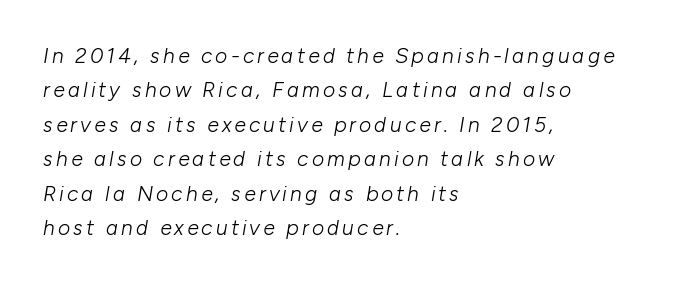
Q: Is the text bold? A: No.
Q: Is the text italic (slanted)? A: Yes, it leans right by about 10 degrees.
Q: Is the text underlined? A: No.
Q: How is the paragraph aligned? A: Left-aligned.
Q: Is the spacing between lines tight, normal or loose? A: Normal.
